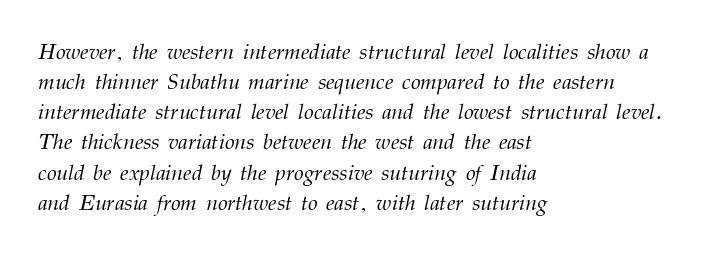
The image shows 22 px text type, italic (leaning right); set left-aligned, normal line spacing (1.37x), normal letter spacing, not underlined.
